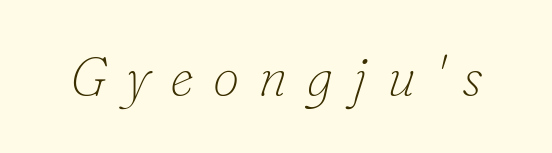
Q: Is the text bold? A: No.
Q: Is the text italic (slanted)? A: Yes, it leans right by about 16 degrees.
Q: Is the typeface a serif or a sans-serif typeface? A: Serif.
Q: Is the text underlined? A: No.
Q: Is the spacing between letters normal or unusually wide? A: Unusually wide.
Q: Width (condensed, normal, or wide)? A: Normal.
Q: Stroke contrast? A: Low.
Q: x-height? A: Small.
Q: Monospaced? A: No.
